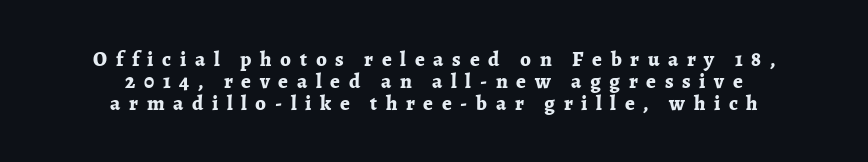
Q: Is the text bold? A: Yes.
Q: Is the text italic (slanted)? A: No, it is upright.
Q: Is the text underlined? A: No.
Q: How is the paragraph aligned? A: Centered.
Q: Is the spacing between letters normal or unusually wide? A: Unusually wide.
Q: Is the spacing between lines tight, normal or loose? A: Tight.
